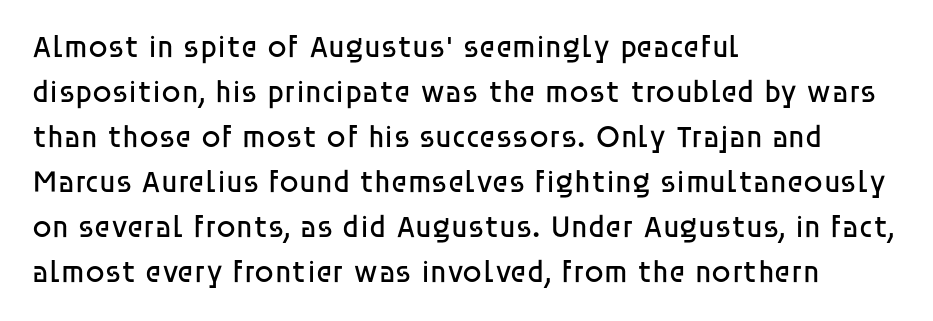
Q: Is the text bold? A: No.
Q: Is the text italic (slanted)? A: No, it is upright.
Q: Is the typeface a serif or a sans-serif typeface? A: Sans-serif.
Q: Is the text underlined? A: No.
Q: How is the paragraph aligned? A: Left-aligned.
Q: Is the spacing between letters normal or unusually wide? A: Normal.
Q: Is the spacing between lines tight, normal or loose? A: Normal.
Q: Width (condensed, normal, or wide)? A: Normal.
Q: Stroke contrast? A: Low.
Q: x-height? A: Large.
Q: Monospaced? A: No.
